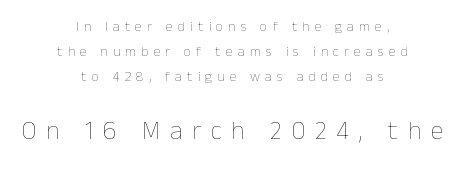
Q: Is the text bold? A: No.
Q: Is the text italic (slanted)? A: No, it is upright.
Q: Is the text underlined? A: No.
Q: How is the paragraph aligned? A: Centered.
Q: Is the spacing between letters normal or unusually wide? A: Unusually wide.
Q: Which block of text is set in a larger size, the first (top) or the second (bottom)? A: The second (bottom) one.
